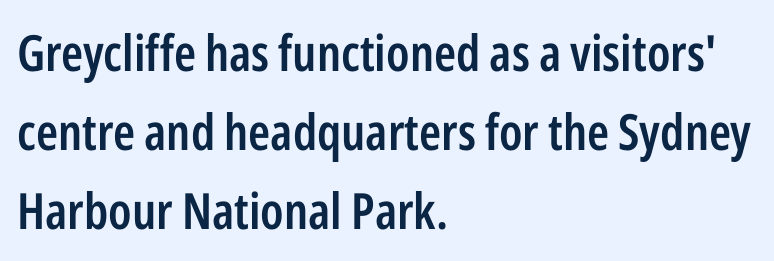
Q: Is the text bold? A: Semi-bold.
Q: Is the text italic (slanted)? A: No, it is upright.
Q: Is the typeface a serif or a sans-serif typeface? A: Sans-serif.
Q: Is the text underlined? A: No.
Q: How is the paragraph aligned? A: Left-aligned.
Q: Is the spacing between letters normal or unusually wide? A: Normal.
Q: Is the spacing between lines tight, normal or loose? A: Normal.
Q: Width (condensed, normal, or wide)? A: Condensed.
Q: Stroke contrast? A: Low.
Q: x-height? A: Medium.
Q: Monospaced? A: No.
